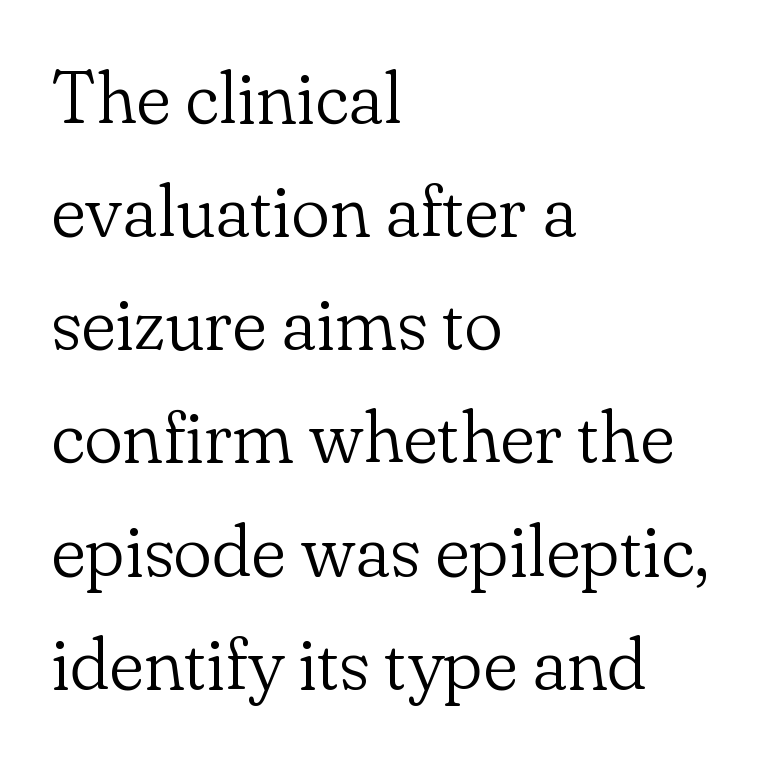
{"serif": "yes", "italic": "no", "bold": "no", "weight": "light", "width": "normal", "stroke_contrast": "low", "x_height": "small", "monospaced": "no", "underline": "no", "align": "left", "line_spacing": "normal", "line_spacing_ratio": 1.55, "letter_spacing": "normal", "letter_spacing_em": 0.0, "glyph_px": 73}
